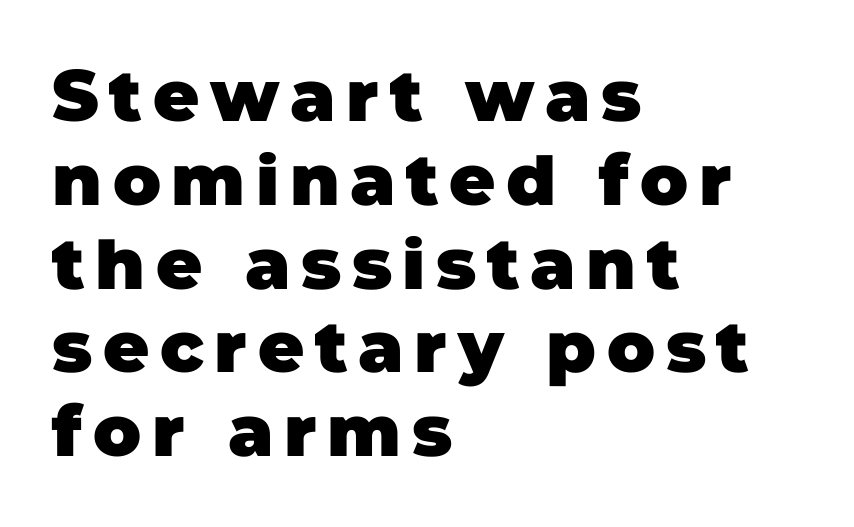
{"serif": "no", "bold": "yes", "weight": "heavy", "width": "normal", "stroke_contrast": "low", "x_height": "large", "monospaced": "no", "underline": "no", "align": "left", "line_spacing_ratio": 1.18, "glyph_px": 71}
